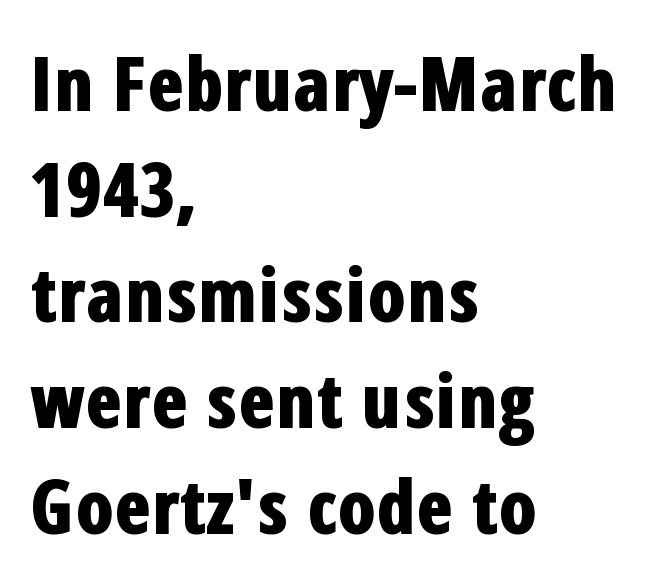
The image shows 75 px bold, condensed sans-serif type, upright; set left-aligned, normal line spacing (1.41x), normal letter spacing, not underlined; low stroke contrast and a medium x-height.
